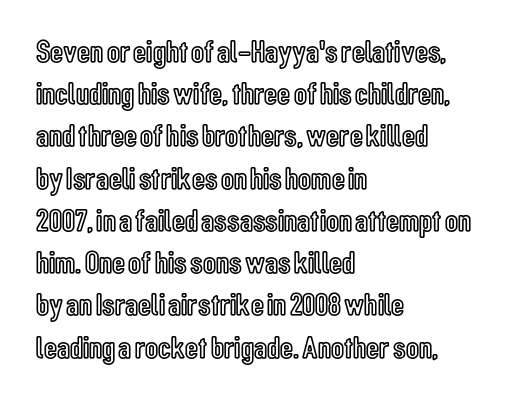
The image shows 32 px condensed type, upright; set left-aligned, normal line spacing (1.32x), normal letter spacing, not underlined; a medium x-height.
